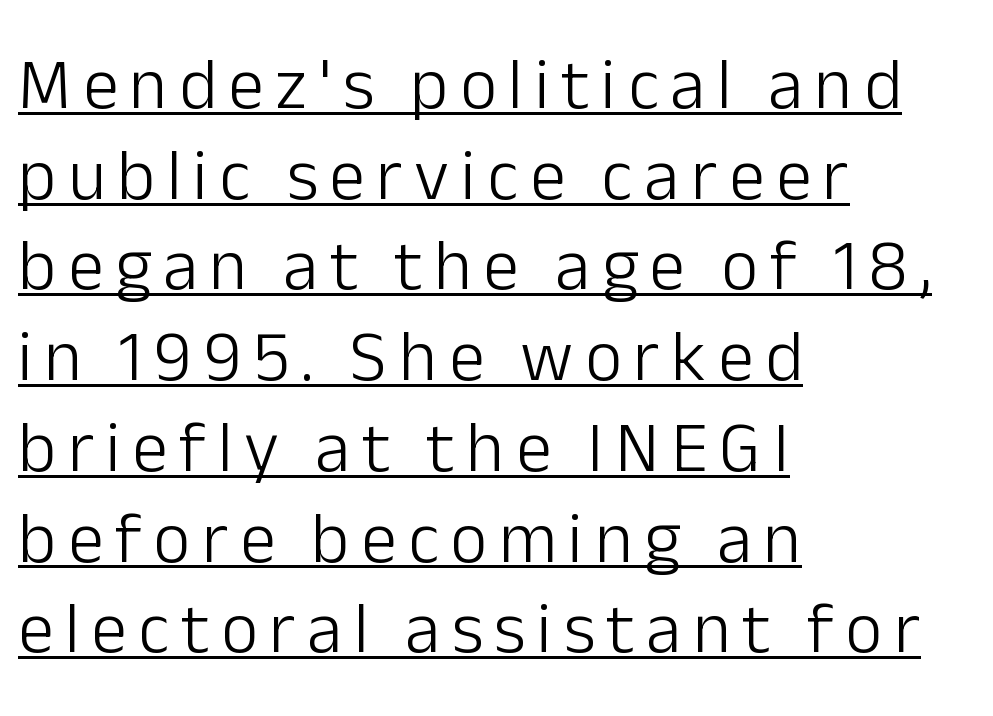
This rendering uses left alignment, leaving the right contour irregular. Posture: upright roman. A typesetter would call this leading conventional body-copy spacing. The letterforms sit at book weight or below. The passage shown is typed in a proportional face where columns would drift. The words here are underlined.
